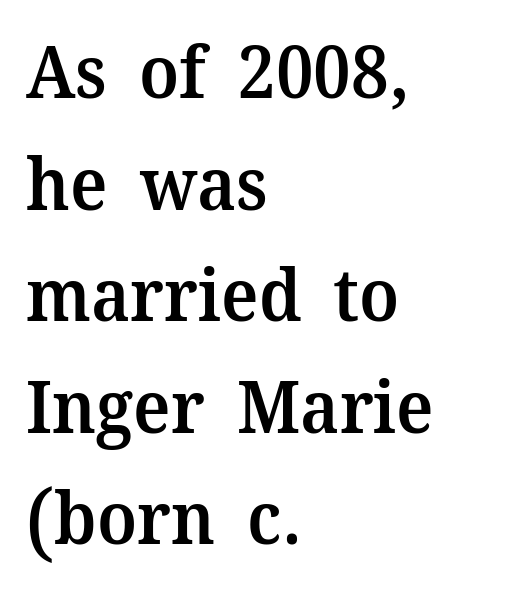
Q: Is the text bold? A: Semi-bold.
Q: Is the text italic (slanted)? A: No, it is upright.
Q: Is the typeface a serif or a sans-serif typeface? A: Serif.
Q: Is the text underlined? A: No.
Q: How is the paragraph aligned? A: Left-aligned.
Q: Is the spacing between letters normal or unusually wide? A: Normal.
Q: Is the spacing between lines tight, normal or loose? A: Normal.
Q: Width (condensed, normal, or wide)? A: Normal.
Q: Stroke contrast? A: Medium.
Q: x-height? A: Medium.
Q: Monospaced? A: No.
